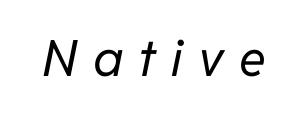
The image shows 50 px regular-weight type, italic (leaning right); set unusually wide letter spacing (+0.31 em), not underlined; low stroke contrast and a medium x-height.
